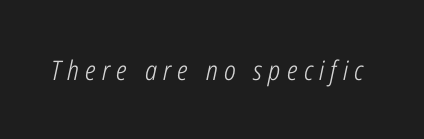
{"italic": "yes", "lean": "right", "slant_degrees": 12, "bold": "no", "underline": "no", "letter_spacing": "wide", "letter_spacing_em": 0.23, "glyph_px": 27}
